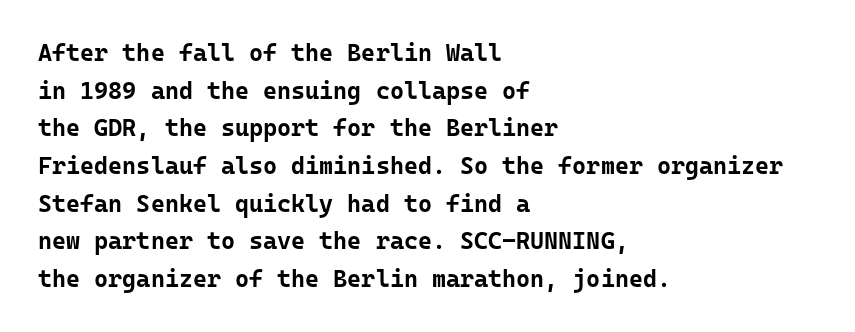
The image shows 24 px bold type, upright; set left-aligned, normal line spacing (1.57x), normal letter spacing, not underlined.
